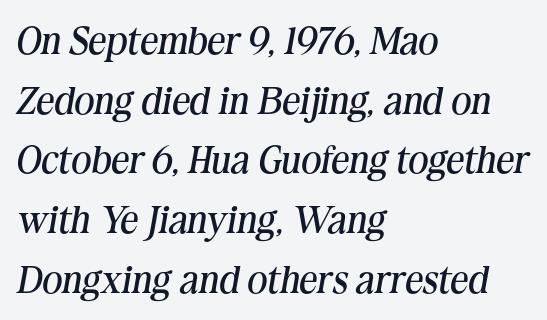
This is serif lettering, the kind often seen in printed books. A light-to-regular cut is what we see here. Proportional: the letters do not fall into vertical columns. Posture: slanted.
